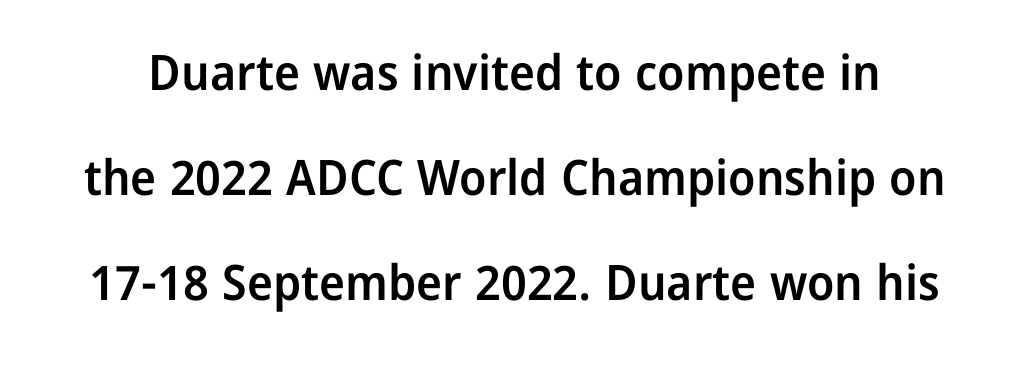
The image shows 49 px semibold sans-serif type, upright; set loose line spacing (2.14x), normal letter spacing, not underlined; low stroke contrast and a medium x-height.
